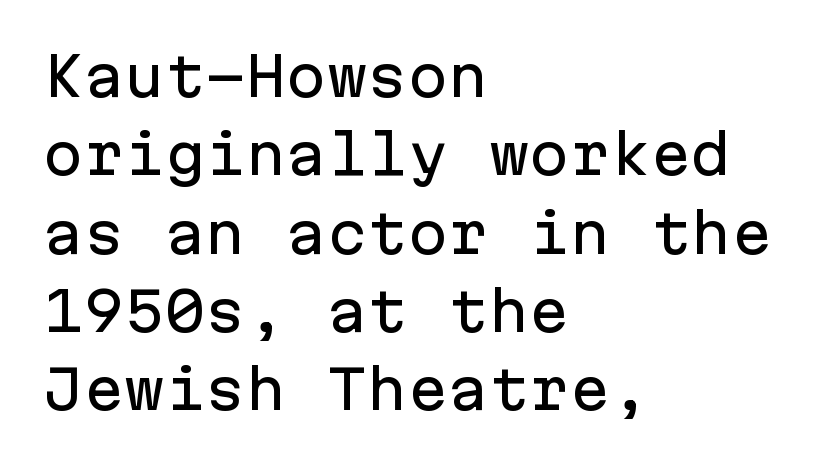
{"serif": "no", "italic": "no", "width": "normal", "stroke_contrast": "low", "x_height": "medium", "monospaced": "yes", "underline": "no", "align": "left", "line_spacing": "normal", "line_spacing_ratio": 1.45, "letter_spacing": "normal", "letter_spacing_em": 0.0, "glyph_px": 54}
